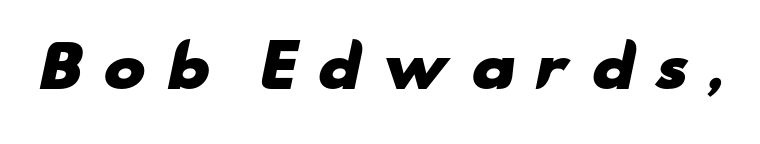
Caption: expanded tracking, letters set apart. Nope, no serifs anywhere on these letters. The face used here has the dense, thick strokes of a bold. The foot of each line stays bare and open.
